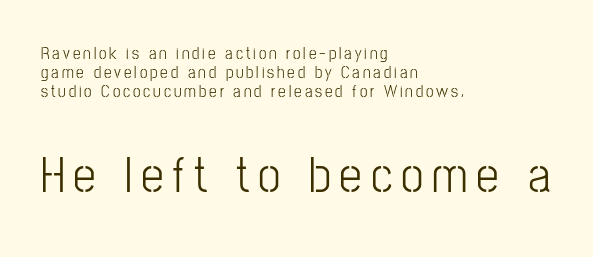
Q: Is the text bold? A: No.
Q: Is the text italic (slanted)? A: No, it is upright.
Q: Is the typeface a serif or a sans-serif typeface? A: Sans-serif.
Q: Is the text underlined? A: No.
Q: How is the paragraph aligned? A: Left-aligned.
Q: Is the spacing between lines tight, normal or loose? A: Tight.
Q: Which block of text is set in a larger size, the first (top) or the second (bottom)? A: The second (bottom) one.
Q: Width (condensed, normal, or wide)? A: Condensed.
Q: Stroke contrast? A: Low.
Q: x-height? A: Medium.
Q: Monospaced? A: No.
